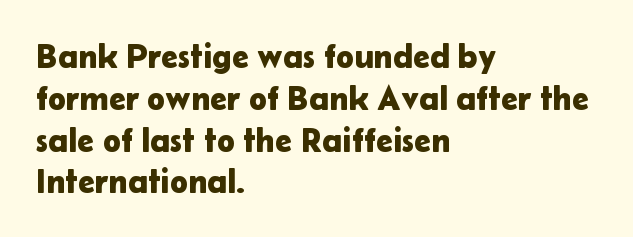
Is this a fixed-width face? No — the glyphs have proportional, varying widths. Serifs: no, the terminals of the letterforms are clean. Inter-character spacing is left at the font's built-in metrics. Designer's note — italics off, roman on.
